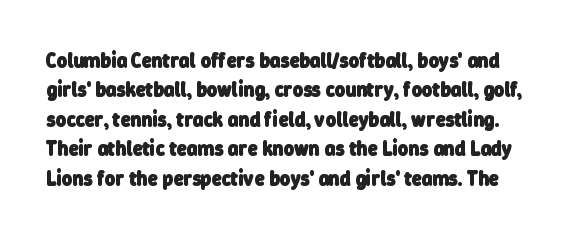
Rule under the text: the space is simply empty. These lines sit exactly where default settings would place them. The tracking reads as untouched default to a designer's eye. Thick stems and heavy bowls — unmistakably bold.
